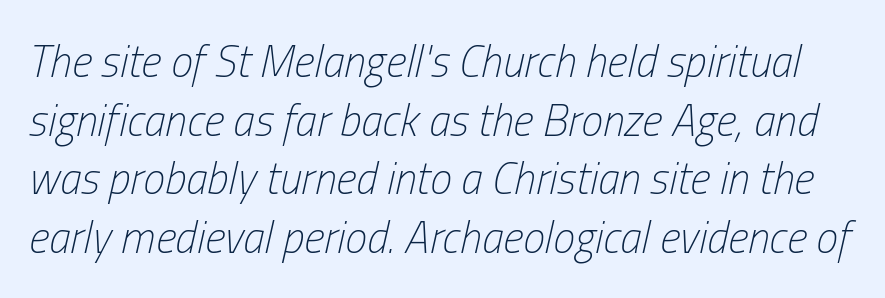
{"italic": "yes", "lean": "right", "slant_degrees": 13, "bold": "no", "weight": "light", "width": "condensed", "stroke_contrast": "low", "x_height": "medium", "monospaced": "no", "underline": "no", "line_spacing": "normal", "line_spacing_ratio": 1.33, "letter_spacing": "normal", "letter_spacing_em": 0.0, "glyph_px": 44}
